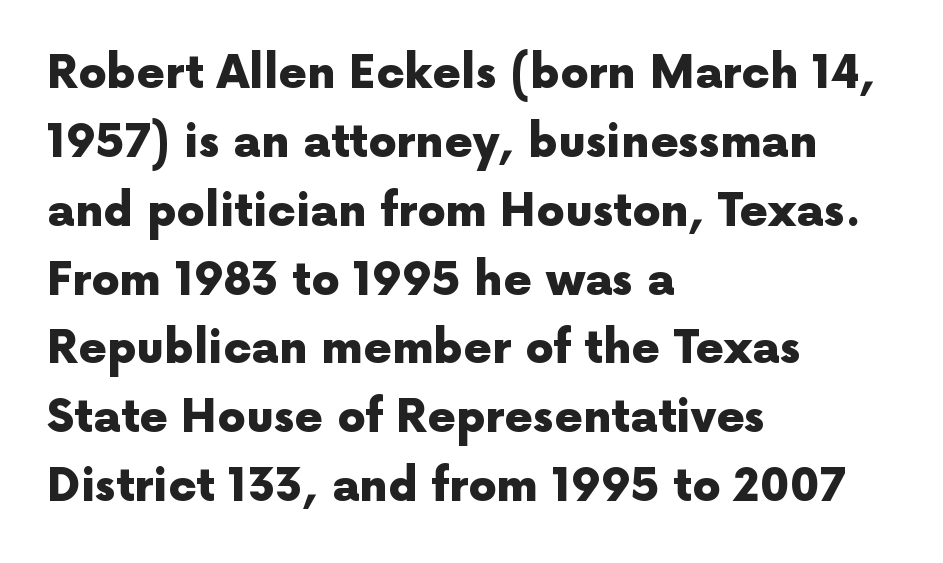
The image shows 45 px heavy sans-serif type, upright; set left-aligned, normal line spacing (1.53x), normal letter spacing, not underlined; a medium x-height.
